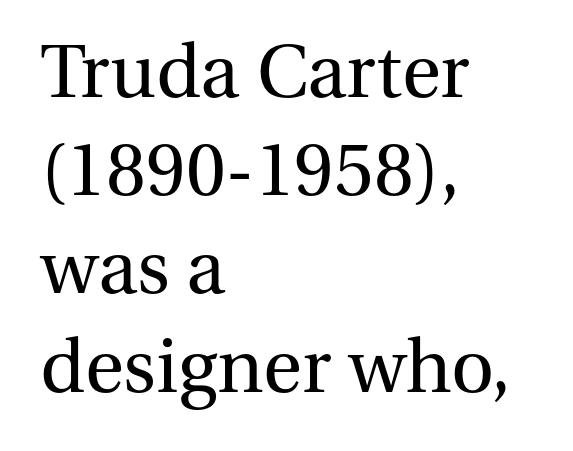
{"serif": "yes", "italic": "no", "bold": "no", "weight": "regular", "width": "normal", "stroke_contrast": "medium", "x_height": "medium", "monospaced": "no", "underline": "no", "align": "left", "line_spacing": "normal", "line_spacing_ratio": 1.31, "letter_spacing": "normal", "letter_spacing_em": 0.0, "glyph_px": 75}
